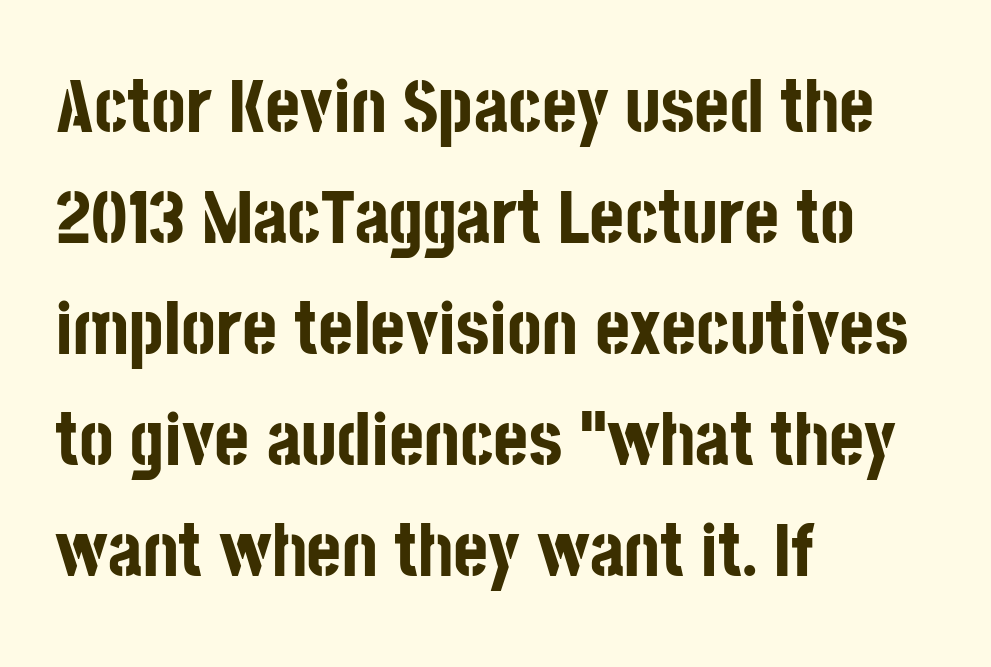
To sum up the face: it is a sans, with no serifs. Each glyph is drawn with heavy, bold strokes. The gap between lines stays unmarked. These lines are rendered in a variable-pitch font.
